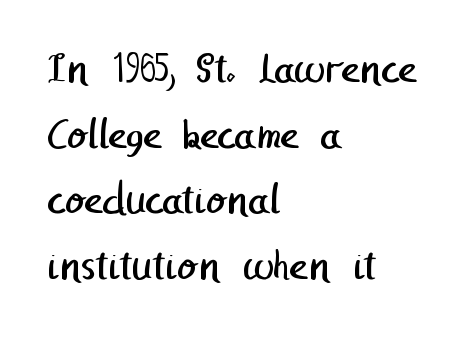
The image shows 45 px regular-weight sans-serif type; set left-aligned, normal line spacing (1.46x), normal letter spacing, not underlined; low stroke contrast and a medium x-height.
